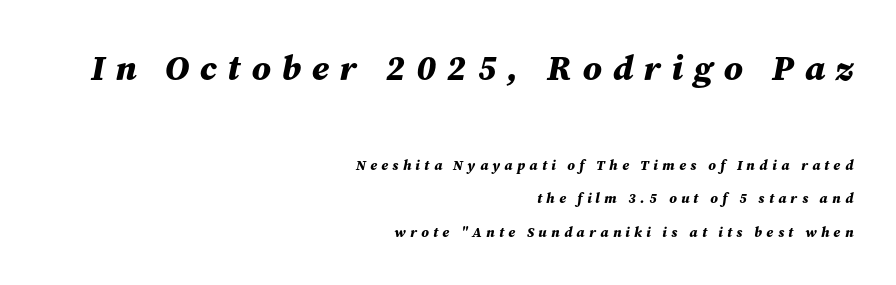
{"italic": "yes", "lean": "right", "slant_degrees": 12, "bold": "yes", "weight": "bold", "width": "normal", "stroke_contrast": "medium", "x_height": "medium", "monospaced": "no", "underline": "no", "align": "right", "line_spacing": "loose", "line_spacing_ratio": 2.39, "letter_spacing": "wide", "letter_spacing_em": 0.31, "larger_block": "first", "size_ratio": 2.5, "glyph_px": 35}
